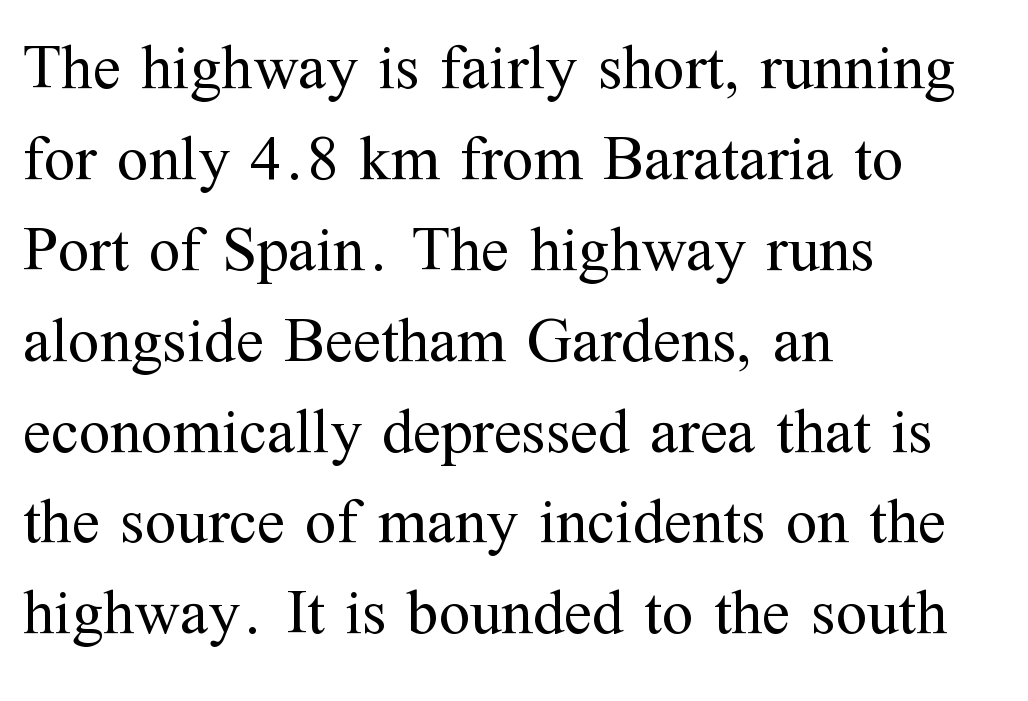
{"serif": "yes", "italic": "no", "bold": "no", "weight": "regular", "width": "normal", "stroke_contrast": "medium", "x_height": "medium", "monospaced": "no", "underline": "no", "align": "left", "line_spacing": "normal", "line_spacing_ratio": 1.42, "letter_spacing": "normal", "letter_spacing_em": 0.0, "glyph_px": 64}
